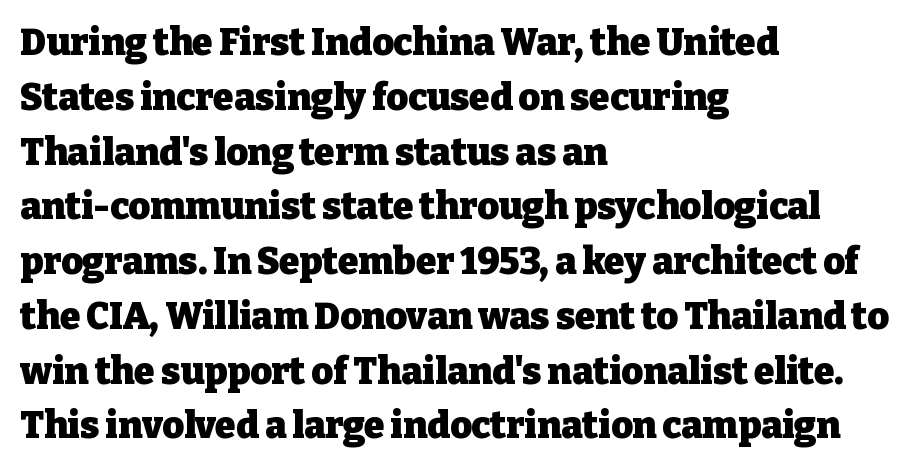
{"serif": "yes", "italic": "no", "bold": "yes", "weight": "heavy", "width": "normal", "stroke_contrast": "low", "x_height": "medium", "monospaced": "no", "underline": "no", "align": "left", "line_spacing": "normal", "line_spacing_ratio": 1.48, "letter_spacing": "normal", "letter_spacing_em": 0.0, "glyph_px": 37}
